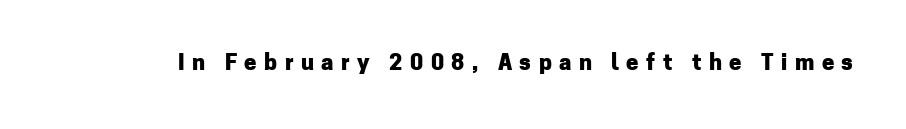
Short note: letters widely spaced. Check under the words: just untouched page. If you drew a line through each stem, it would be perfectly vertical. The passage shown is emphatically bold.
